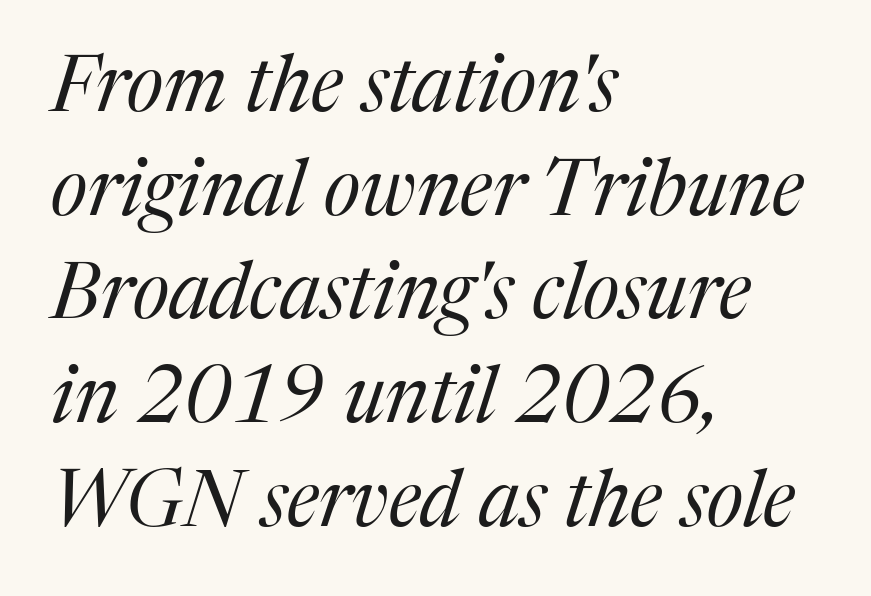
Little horizontal feet cap the strokes, marking this as serif type. The strokes are not fattened; the text isn't bold. How would I describe the line gaps? Plain and ordinary. Would a proofreader flag this as italicized? Yes. Default kerning and tracking; the words read as compact shapes.
